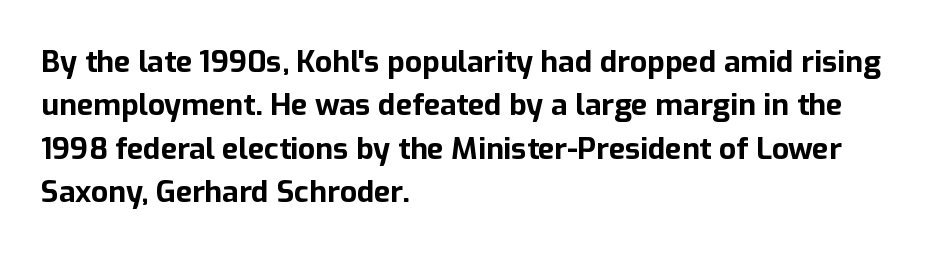
{"serif": "no", "italic": "no", "bold": "yes", "weight": "bold", "width": "normal", "stroke_contrast": "low", "x_height": "medium", "monospaced": "no", "underline": "no", "align": "left", "line_spacing": "normal", "line_spacing_ratio": 1.45, "letter_spacing": "normal", "letter_spacing_em": 0.0, "glyph_px": 30}
